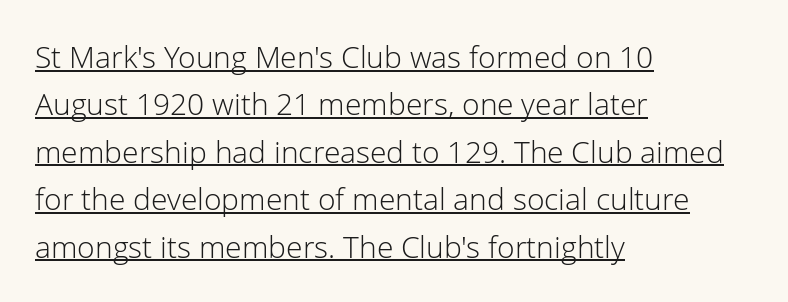
The image shows 30 px light sans-serif type, upright; set left-aligned, normal line spacing (1.58x), normal letter spacing, underlined; low stroke contrast and a medium x-height.
